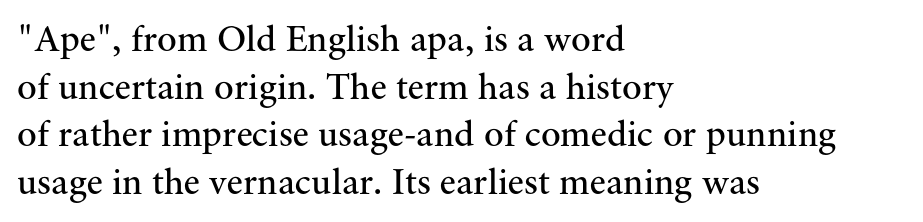
{"serif": "yes", "italic": "no", "bold": "no", "weight": "regular", "width": "normal", "stroke_contrast": "medium", "x_height": "small", "monospaced": "no", "underline": "no", "align": "left", "line_spacing": "normal", "line_spacing_ratio": 1.29, "letter_spacing": "normal", "letter_spacing_em": 0.0, "glyph_px": 37}
